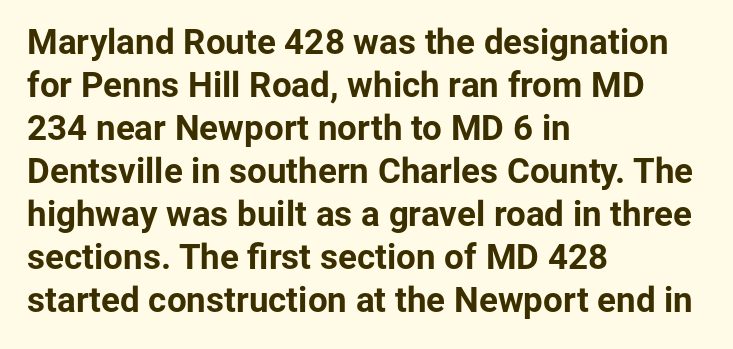
Q: Is the text bold? A: Yes.
Q: Is the text italic (slanted)? A: No, it is upright.
Q: Is the typeface a serif or a sans-serif typeface? A: Sans-serif.
Q: Is the text underlined? A: No.
Q: How is the paragraph aligned? A: Left-aligned.
Q: Is the spacing between letters normal or unusually wide? A: Normal.
Q: Width (condensed, normal, or wide)? A: Normal.
Q: Stroke contrast? A: Low.
Q: x-height? A: Medium.
Q: Monospaced? A: No.
